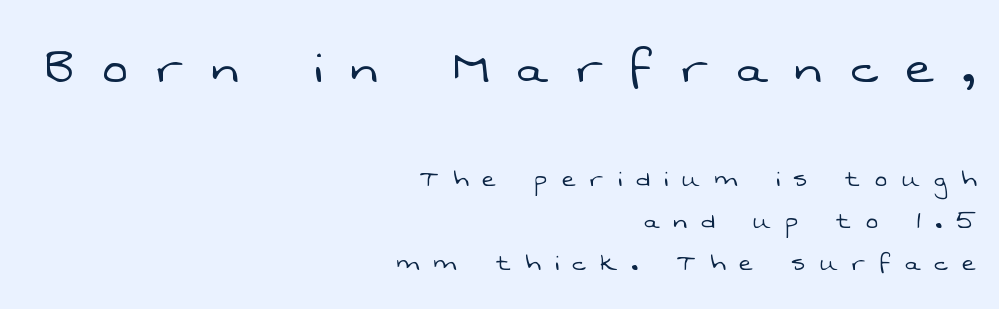
Q: Is the text bold? A: No.
Q: Is the typeface a serif or a sans-serif typeface? A: Sans-serif.
Q: Is the text underlined? A: No.
Q: How is the paragraph aligned? A: Right-aligned.
Q: Is the spacing between letters normal or unusually wide? A: Unusually wide.
Q: Is the spacing between lines tight, normal or loose? A: Normal.
Q: Which block of text is set in a larger size, the first (top) or the second (bottom)? A: The first (top) one.
Q: Width (condensed, normal, or wide)? A: Normal.
Q: Stroke contrast? A: Low.
Q: x-height? A: Medium.
Q: Monospaced? A: No.
